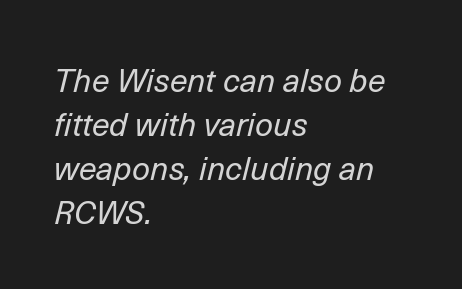
The image shows 32 px regular-weight type, italic (leaning right); set left-aligned, normal line spacing (1.37x), normal letter spacing, not underlined; low stroke contrast and a medium x-height.
